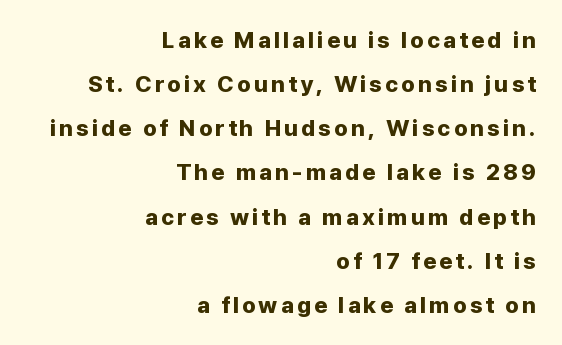
The image shows 23 px bold type, upright; set right-aligned, loose line spacing (1.92x), not underlined.
